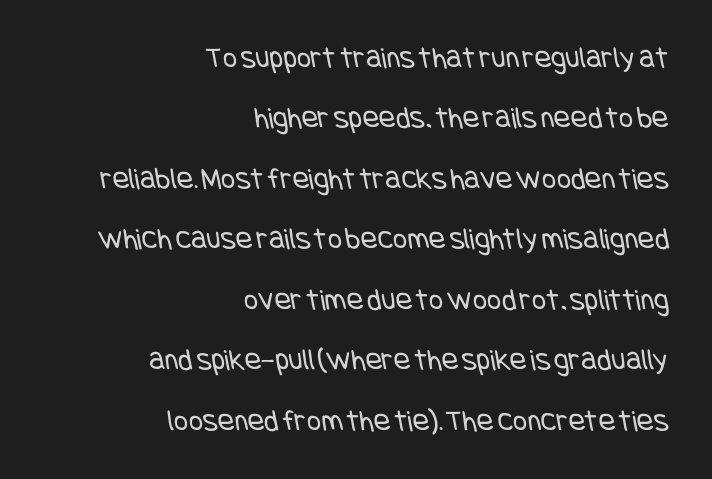
Q: Is the text bold? A: No.
Q: Is the typeface a serif or a sans-serif typeface? A: Sans-serif.
Q: Is the text underlined? A: No.
Q: How is the paragraph aligned? A: Right-aligned.
Q: Is the spacing between letters normal or unusually wide? A: Normal.
Q: Is the spacing between lines tight, normal or loose? A: Loose.
Q: Width (condensed, normal, or wide)? A: Condensed.
Q: Stroke contrast? A: Low.
Q: x-height? A: Large.
